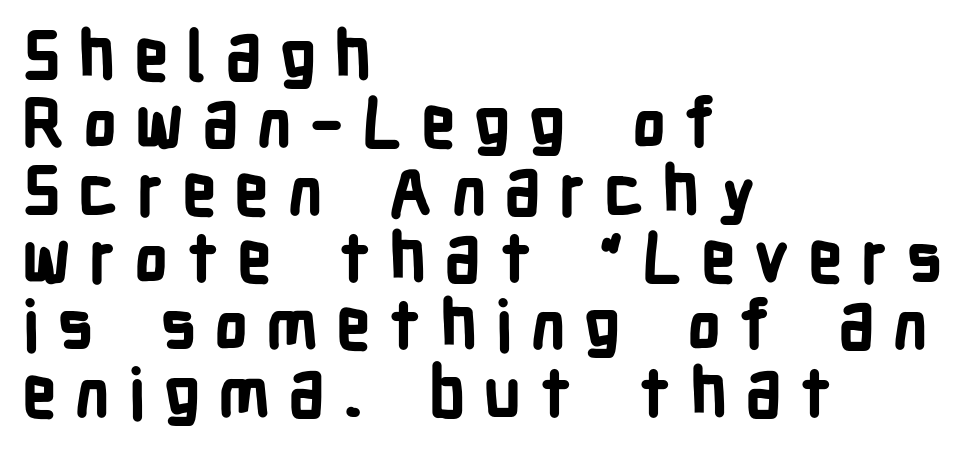
The image shows 68 px bold, condensed sans-serif type, upright; set left-aligned, tight line spacing (0.99x), unusually wide letter spacing (+0.26 em), not underlined; low stroke contrast and a medium x-height.
